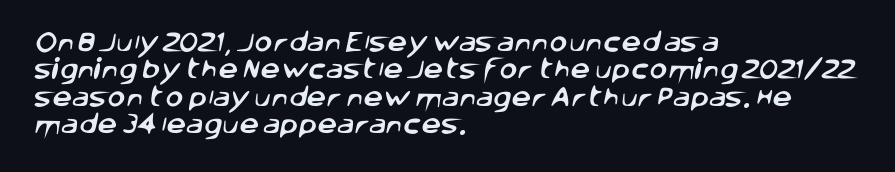
The image shows 22 px text type; set left-aligned, normal line spacing (1.25x), normal letter spacing, not underlined.
